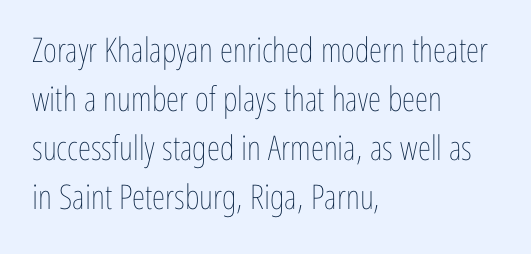
The image shows 34 px thin, condensed type, upright; set left-aligned, normal line spacing (1.44x), normal letter spacing, not underlined; low stroke contrast and a medium x-height.
